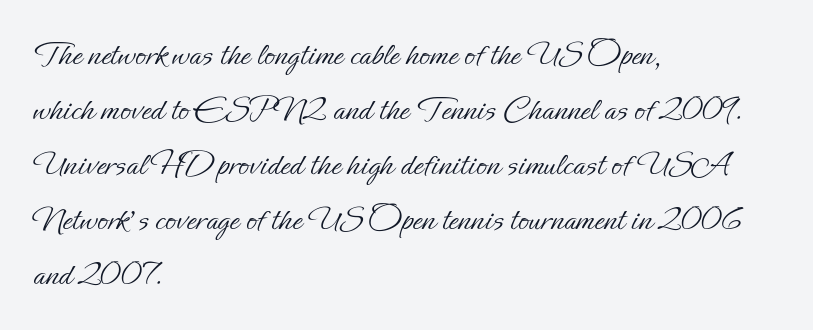
The image shows 35 px light type; set left-aligned, normal line spacing (1.57x), normal letter spacing, not underlined; low stroke contrast and a small x-height.
